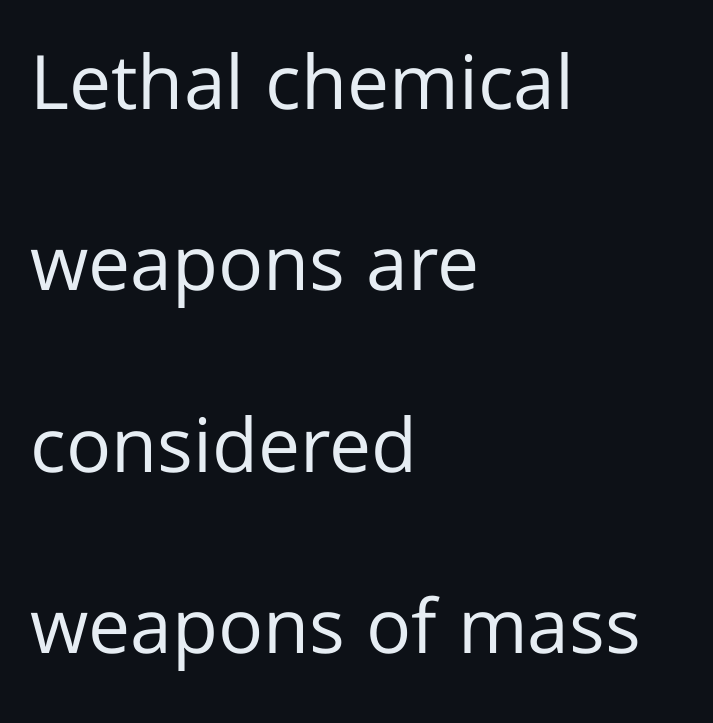
Q: Is the text bold? A: No.
Q: Is the text italic (slanted)? A: No, it is upright.
Q: Is the typeface a serif or a sans-serif typeface? A: Sans-serif.
Q: Is the text underlined? A: No.
Q: How is the paragraph aligned? A: Left-aligned.
Q: Is the spacing between letters normal or unusually wide? A: Normal.
Q: Is the spacing between lines tight, normal or loose? A: Loose.
Q: Width (condensed, normal, or wide)? A: Normal.
Q: Stroke contrast? A: Low.
Q: x-height? A: Medium.
Q: Monospaced? A: No.
